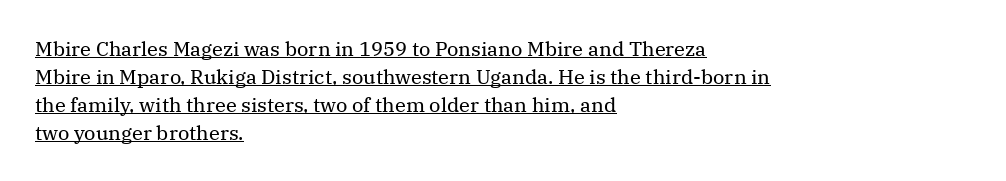
Q: Is the text bold? A: No.
Q: Is the text italic (slanted)? A: No, it is upright.
Q: Is the text underlined? A: Yes.
Q: How is the paragraph aligned? A: Left-aligned.
Q: Is the spacing between letters normal or unusually wide? A: Normal.
Q: Is the spacing between lines tight, normal or loose? A: Normal.
